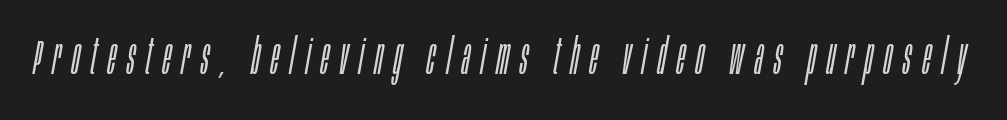
Q: Is the text bold? A: No.
Q: Is the text italic (slanted)? A: Yes, it leans right by about 10 degrees.
Q: Is the text underlined? A: No.
Q: Is the spacing between letters normal or unusually wide? A: Unusually wide.
Q: Width (condensed, normal, or wide)? A: Condensed.
Q: Stroke contrast? A: Low.
Q: x-height? A: Large.
Q: Monospaced? A: No.
